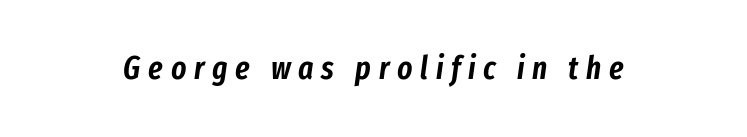
Q: Is the text italic (slanted)? A: Yes, it leans right by about 8 degrees.
Q: Is the text underlined? A: No.
Q: Is the spacing between letters normal or unusually wide? A: Unusually wide.
Q: Width (condensed, normal, or wide)? A: Condensed.
Q: Stroke contrast? A: Low.
Q: x-height? A: Medium.
Q: Monospaced? A: No.
